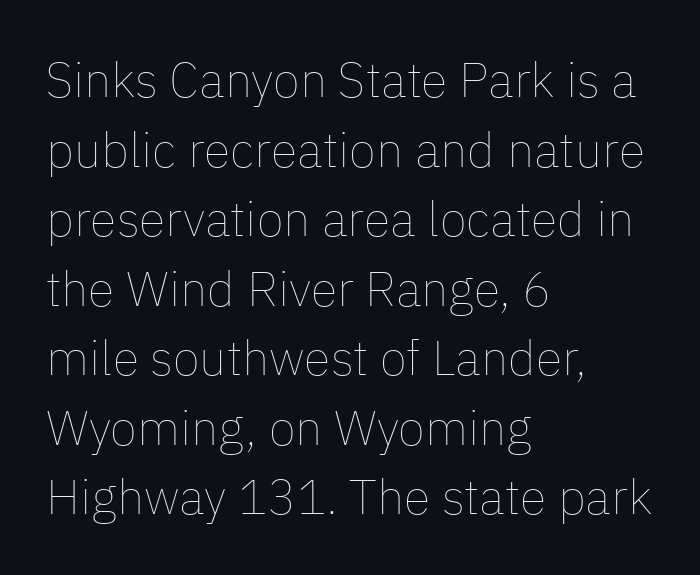
The image shows 49 px thin type, upright; set left-aligned, normal line spacing (1.42x), normal letter spacing, not underlined; low stroke contrast and a medium x-height.
